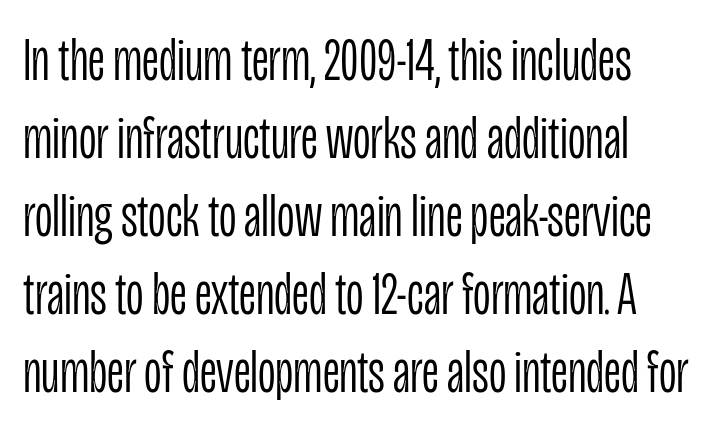
Stroke thickness stays within the range of a standard reading face or lighter. The specimen omits any rule beneath the text block's lines. Every stem runs plumb, perpendicular to the baseline. Spacing verdict: proportional, widths tailored to each character.
